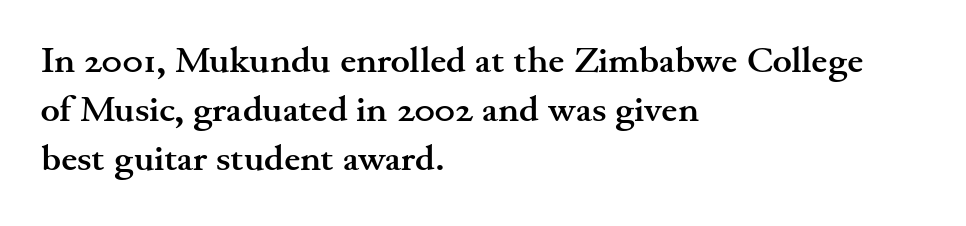
The image shows 36 px semibold, wide serif type, upright; set left-aligned, normal line spacing (1.36x), normal letter spacing, not underlined; medium stroke contrast and a small x-height.
